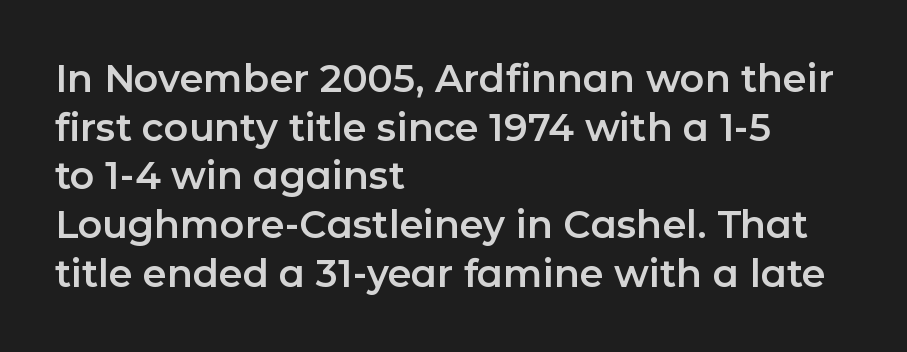
Q: Is the text italic (slanted)? A: No, it is upright.
Q: Is the typeface a serif or a sans-serif typeface? A: Sans-serif.
Q: Is the text underlined? A: No.
Q: How is the paragraph aligned? A: Left-aligned.
Q: Is the spacing between letters normal or unusually wide? A: Normal.
Q: Is the spacing between lines tight, normal or loose? A: Normal.
Q: Width (condensed, normal, or wide)? A: Normal.
Q: Stroke contrast? A: Low.
Q: x-height? A: Medium.
Q: Monospaced? A: No.
